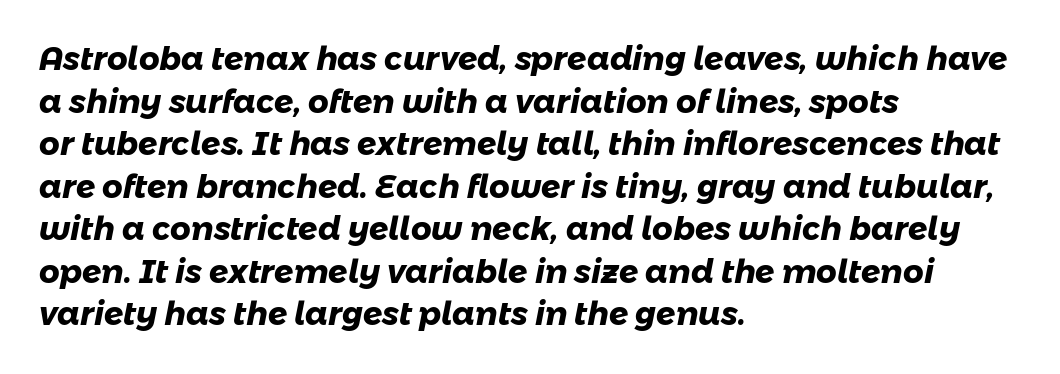
The image shows 32 px heavy sans-serif type; set left-aligned, normal line spacing (1.33x), normal letter spacing, not underlined; low stroke contrast and a medium x-height.
